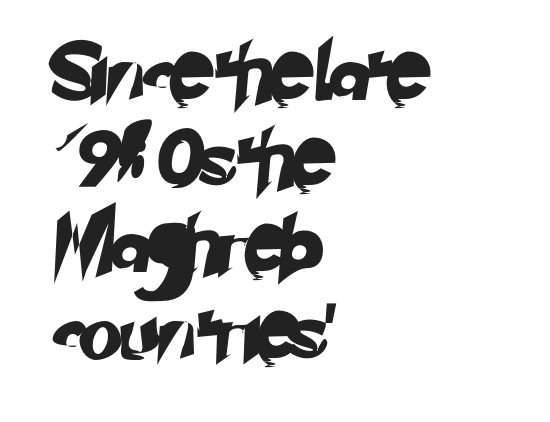
Summary of vertical rhythm: regular, with standard interline spacing. You could call the tracking neutral — neither tight nor loose. Nothing sits at the stroke ends, so this counts as sans-serif. Honestly, there is no underline to notice here at all.
